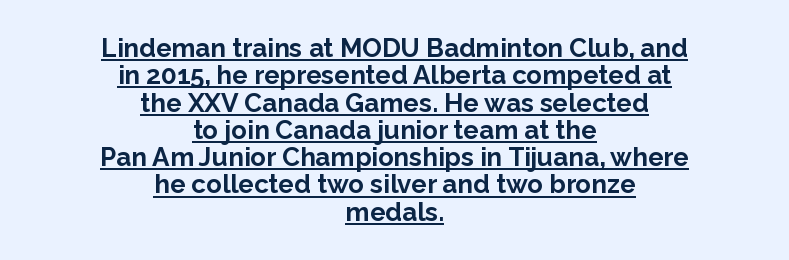
The image shows 26 px bold type, upright; set centered, tight line spacing (1.05x), normal letter spacing, underlined.
